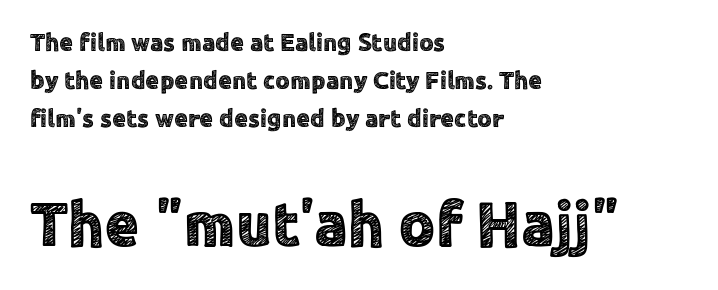
Character size in the trailing block exceeds that of the leading block. Here the glyphs are tracked normally, forming tight word shapes. You could not count columns in this text — the font is proportionally spaced. Layout note: lines flush left.
